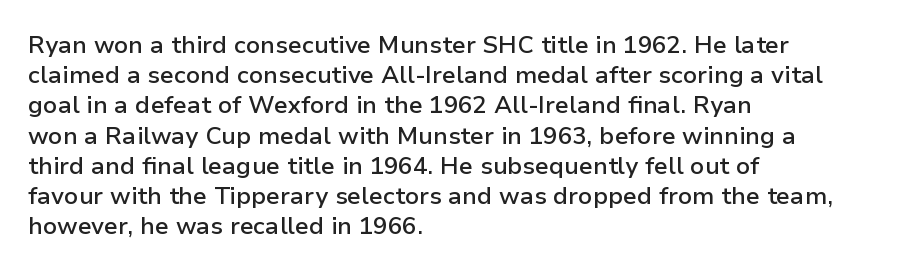
These lines are set flush left with a ragged right edge. Reading down the column, the eye jumps a familiar distance to each next line. The face used here is a semibold: visibly heavier than regular, lighter than bold. The specimen omits any rule beneath the text block's lines. Spacing between characters is what you'd get straight out of the box.
